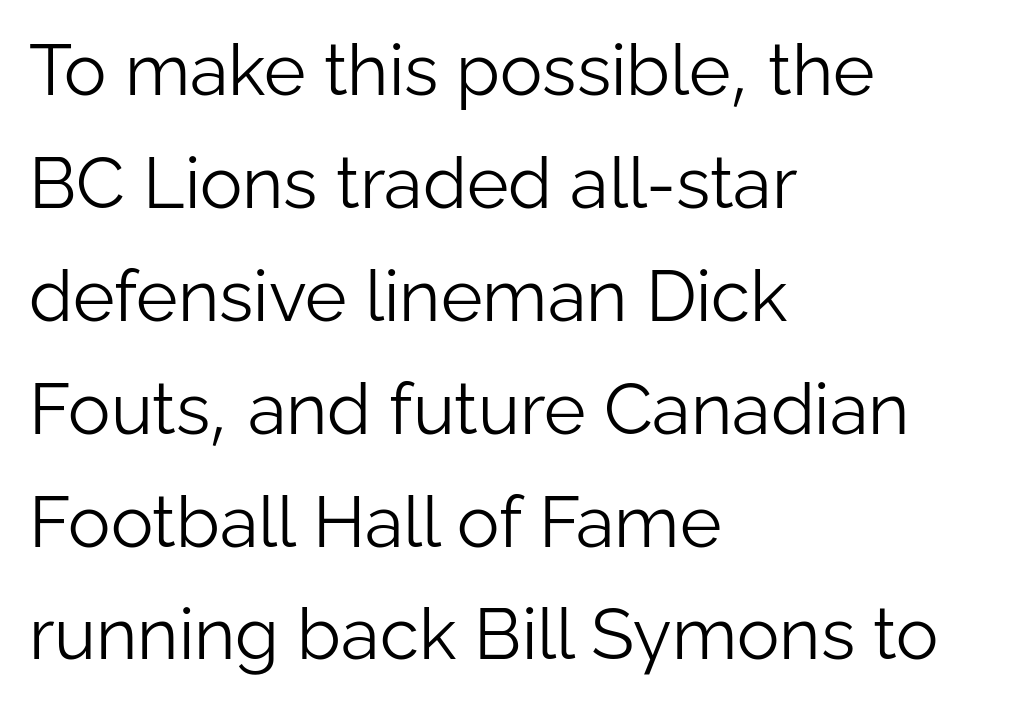
Q: Is the text bold? A: No.
Q: Is the text italic (slanted)? A: No, it is upright.
Q: Is the typeface a serif or a sans-serif typeface? A: Sans-serif.
Q: Is the text underlined? A: No.
Q: How is the paragraph aligned? A: Left-aligned.
Q: Is the spacing between letters normal or unusually wide? A: Normal.
Q: Is the spacing between lines tight, normal or loose? A: Normal.
Q: Width (condensed, normal, or wide)? A: Normal.
Q: Stroke contrast? A: Low.
Q: x-height? A: Medium.
Q: Monospaced? A: No.
